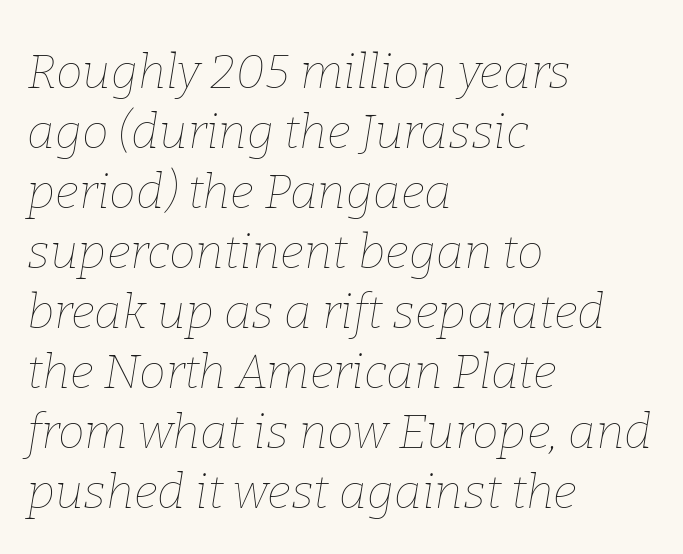
The vertical gap from one line to the next is medium. Slant detected: the letters are inclined. If you drew a ruler down the left edge, every line would touch it. The strokes carry an ordinary text weight at most. Students, note that the glyphs here touch the page at normal intervals.
